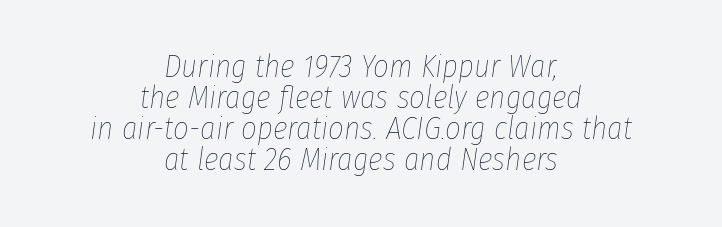
The image shows 31 px thin, condensed type, italic (leaning right); set centered, tight line spacing (1.0x), normal letter spacing, not underlined; low stroke contrast and a medium x-height.
